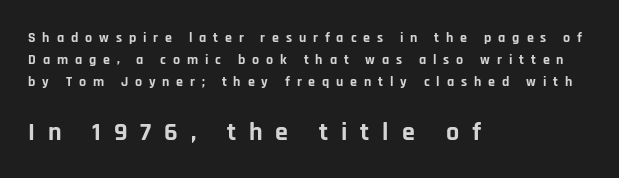
The image shows 26 px bold type, upright; set left-aligned, normal line spacing (1.58x), unusually wide letter spacing (+0.49 em), not underlined; the second (bottom) block is 1.86x larger.
